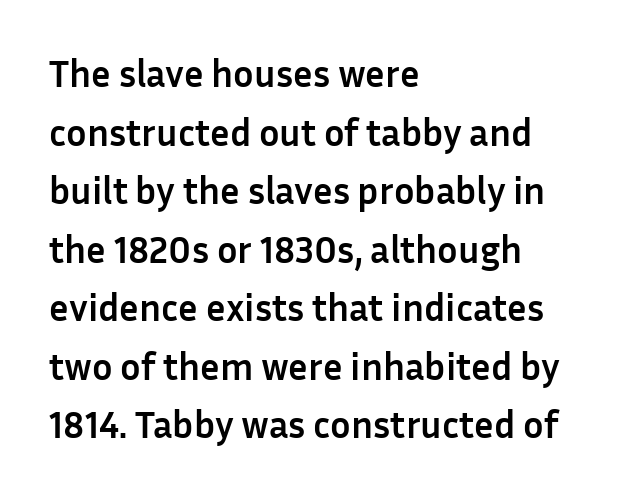
The image shows 38 px semibold sans-serif type, upright; set left-aligned, normal line spacing (1.54x), normal letter spacing, not underlined; low stroke contrast and a medium x-height.
